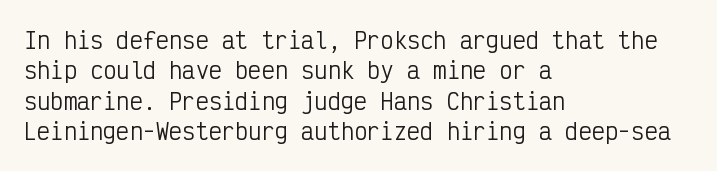
Q: Is the text bold? A: No.
Q: Is the text italic (slanted)? A: No, it is upright.
Q: Is the text underlined? A: No.
Q: How is the paragraph aligned? A: Left-aligned.
Q: Is the spacing between letters normal or unusually wide? A: Normal.
Q: Is the spacing between lines tight, normal or loose? A: Normal.
